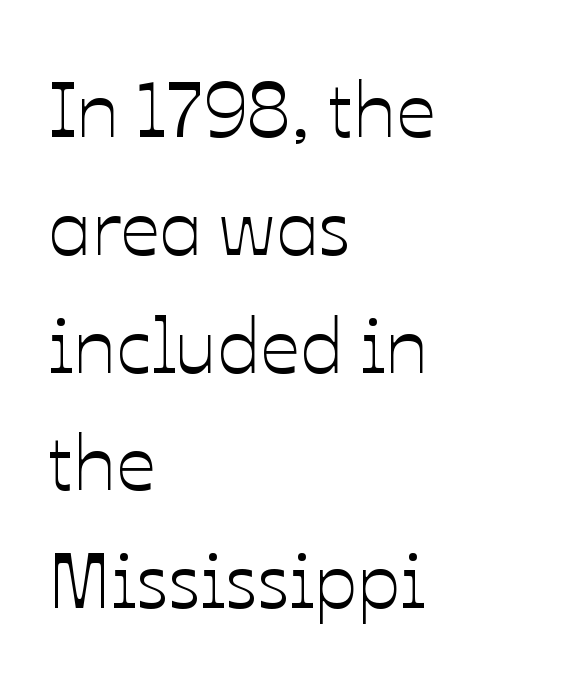
Q: Is the text italic (slanted)? A: No, it is upright.
Q: Is the text underlined? A: No.
Q: How is the paragraph aligned? A: Left-aligned.
Q: Is the spacing between letters normal or unusually wide? A: Normal.
Q: Is the spacing between lines tight, normal or loose? A: Normal.
Q: Width (condensed, normal, or wide)? A: Normal.
Q: Stroke contrast? A: Low.
Q: x-height? A: Medium.
Q: Monospaced? A: No.
